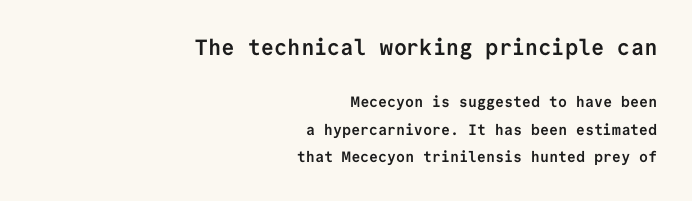
The image shows 22 px bold type, upright; set right-aligned, line spacing 1.84x, normal letter spacing, not underlined; the first (top) block is 1.47x larger.
